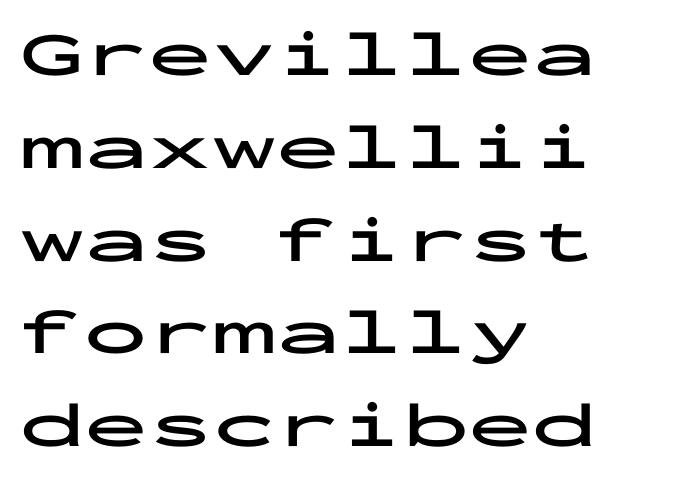
The image shows 64 px bold, wide sans-serif type, upright, monospaced; set left-aligned, normal line spacing (1.45x), normal letter spacing, not underlined; low stroke contrast and a medium x-height.
